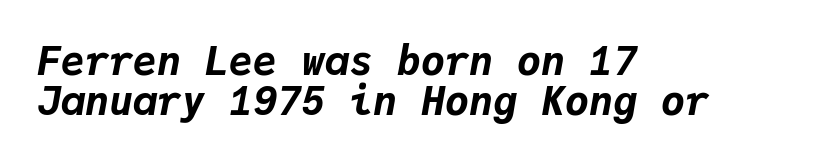
{"italic": "yes", "lean": "right", "slant_degrees": 9, "bold": "yes", "weight": "bold", "width": "normal", "stroke_contrast": "low", "x_height": "medium", "monospaced": "yes", "underline": "no", "align": "left", "line_spacing": "tight", "line_spacing_ratio": 1.0, "letter_spacing": "normal", "letter_spacing_em": 0.0, "glyph_px": 40}
